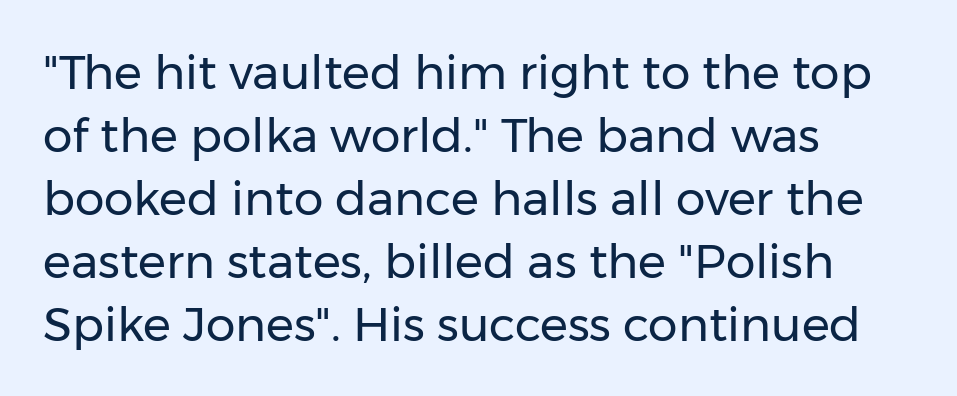
{"serif": "no", "italic": "no", "bold": "no", "weight": "regular", "width": "normal", "stroke_contrast": "low", "x_height": "medium", "monospaced": "no", "underline": "no", "align": "left", "line_spacing": "normal", "line_spacing_ratio": 1.34, "letter_spacing": "normal", "letter_spacing_em": 0.0, "glyph_px": 47}
